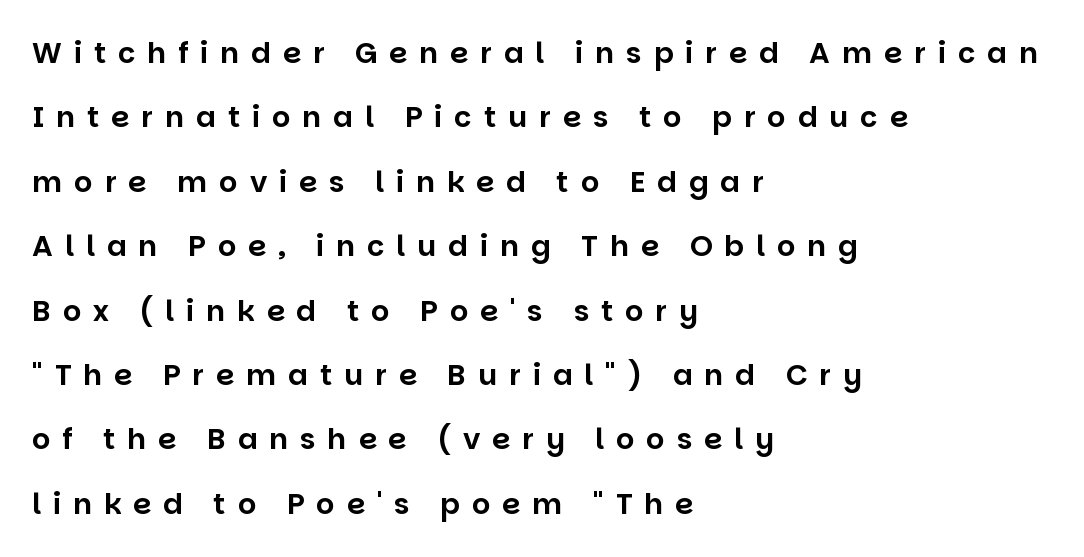
The image shows 29 px sans-serif type, upright; set left-aligned, loose line spacing (2.22x), unusually wide letter spacing (+0.41 em), not underlined; low stroke contrast and a large x-height.
